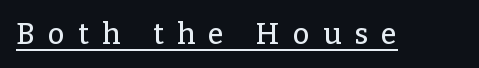
{"serif": "yes", "italic": "no", "width": "normal", "stroke_contrast": "low", "x_height": "medium", "monospaced": "no", "underline": "yes", "letter_spacing": "wide", "letter_spacing_em": 0.46, "glyph_px": 29}
